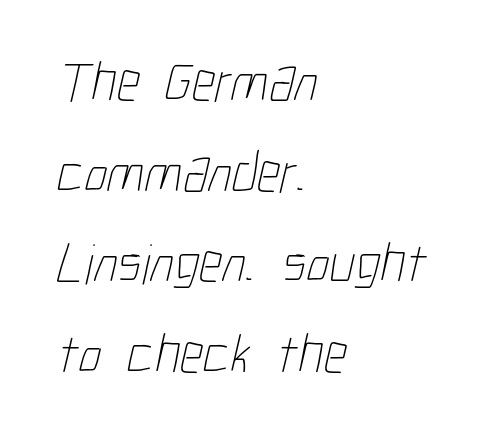
The image shows 57 px thin, condensed type; set left-aligned, normal line spacing (1.59x), normal letter spacing, not underlined; low stroke contrast and a medium x-height.
